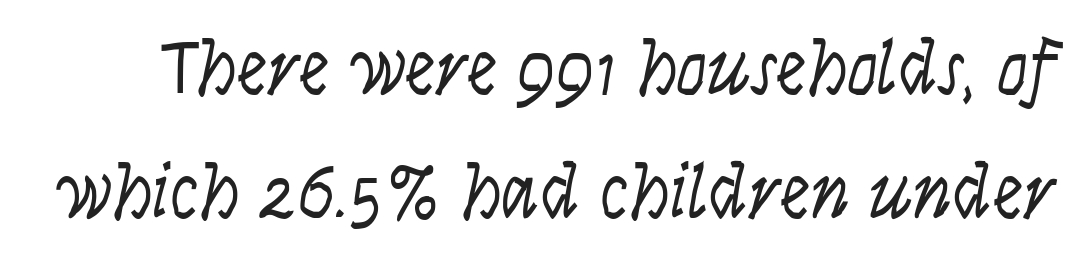
The image shows 77 px light, condensed sans-serif type; set normal line spacing (1.61x), normal letter spacing, not underlined; low stroke contrast and a large x-height.
